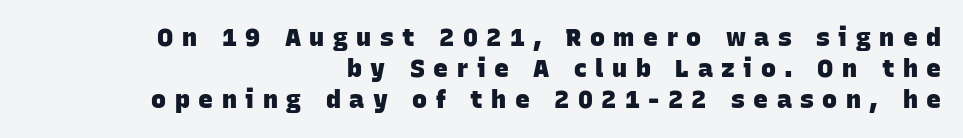
Q: Is the text bold? A: Yes.
Q: Is the text underlined? A: No.
Q: How is the paragraph aligned? A: Right-aligned.
Q: Is the spacing between letters normal or unusually wide? A: Unusually wide.
Q: Is the spacing between lines tight, normal or loose? A: Normal.
